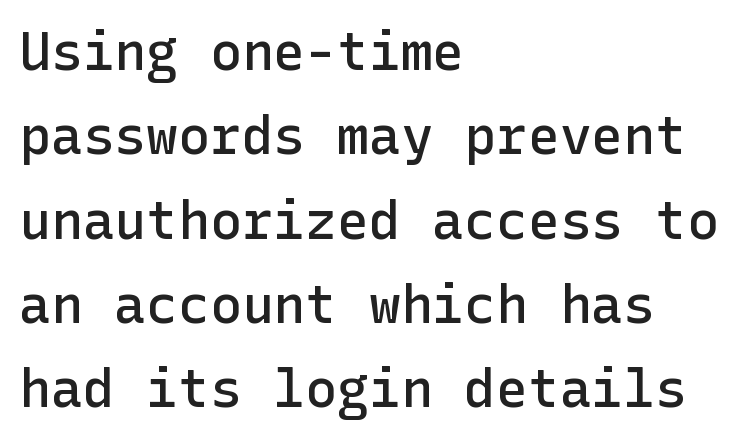
{"serif": "no", "italic": "no", "bold": "semi", "weight": "semibold", "width": "normal", "stroke_contrast": "low", "x_height": "medium", "underline": "no", "align": "left", "line_spacing": "normal", "line_spacing_ratio": 1.59, "letter_spacing": "normal", "letter_spacing_em": 0.0, "glyph_px": 53}
